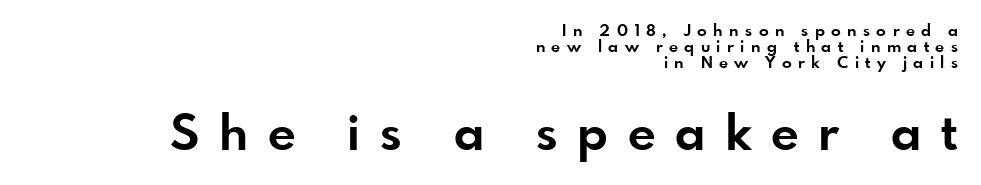
The image shows 49 px bold sans-serif type, upright; set right-aligned, tight line spacing (1.01x), unusually wide letter spacing (+0.4 em), not underlined; the second (bottom) block is 3.06x larger; low stroke contrast and a small x-height.
